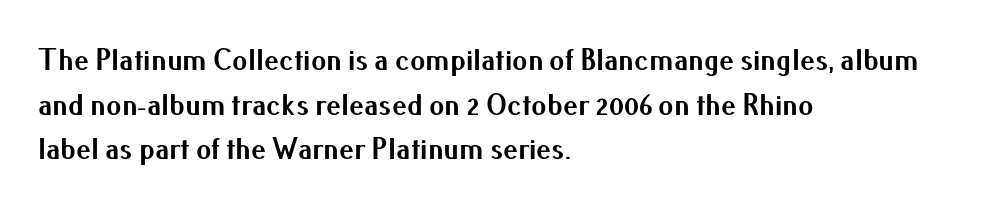
{"serif": "no", "italic": "no", "bold": "yes", "weight": "bold", "width": "normal", "stroke_contrast": "medium", "x_height": "small", "monospaced": "no", "underline": "no", "align": "left", "line_spacing": "normal", "line_spacing_ratio": 1.49, "letter_spacing": "normal", "letter_spacing_em": 0.0, "glyph_px": 30}
